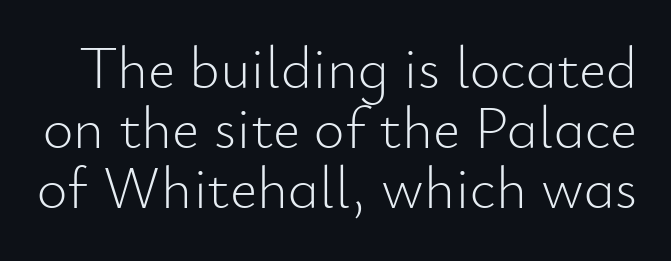
The image shows 59 px light sans-serif type, upright; set tight line spacing (1.02x), normal letter spacing, not underlined; low stroke contrast and a small x-height.
